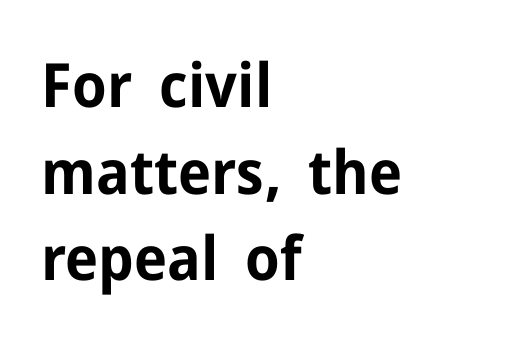
Q: Is the text bold? A: Yes.
Q: Is the text italic (slanted)? A: No, it is upright.
Q: Is the typeface a serif or a sans-serif typeface? A: Sans-serif.
Q: Is the text underlined? A: No.
Q: How is the paragraph aligned? A: Left-aligned.
Q: Is the spacing between letters normal or unusually wide? A: Normal.
Q: Is the spacing between lines tight, normal or loose? A: Normal.
Q: Width (condensed, normal, or wide)? A: Normal.
Q: Stroke contrast? A: Low.
Q: x-height? A: Medium.
Q: Monospaced? A: No.
